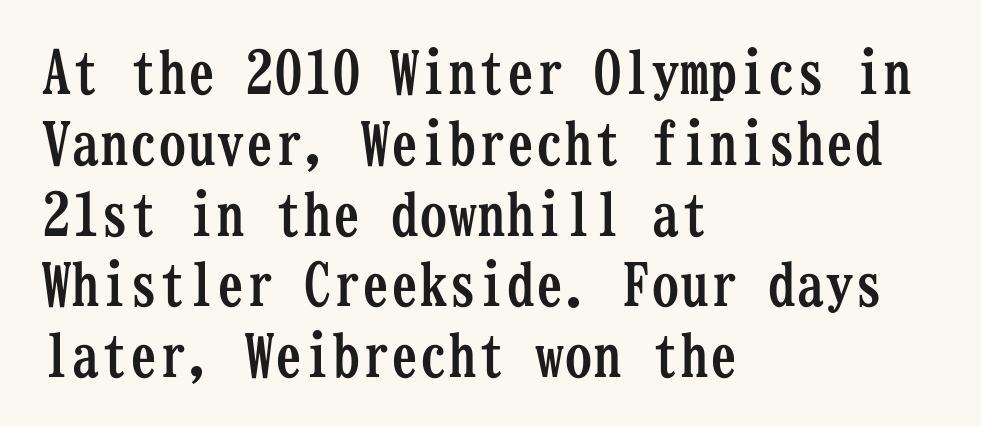
{"serif": "yes", "italic": "no", "bold": "yes", "weight": "semibold", "width": "condensed", "stroke_contrast": "low", "x_height": "medium", "monospaced": "yes", "underline": "no", "align": "left", "line_spacing_ratio": 1.22, "letter_spacing": "normal", "letter_spacing_em": 0.0, "glyph_px": 58}
